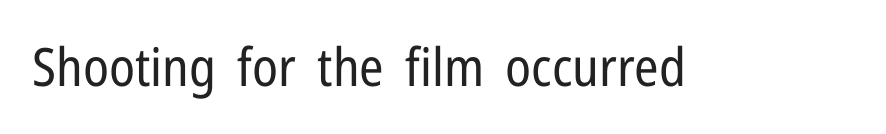
{"serif": "no", "italic": "no", "bold": "no", "weight": "regular", "width": "condensed", "stroke_contrast": "low", "x_height": "medium", "monospaced": "no", "underline": "no", "letter_spacing": "normal", "letter_spacing_em": 0.0, "glyph_px": 53}
